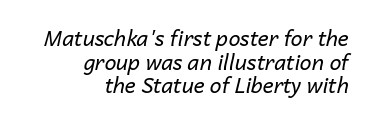
The image shows 21 px text type, italic (leaning right); set right-aligned, tight line spacing (1.12x), normal letter spacing, not underlined.
